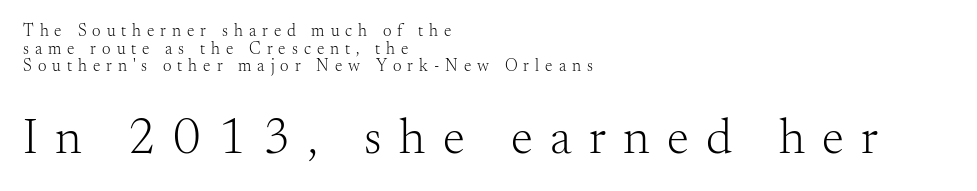
The image shows 50 px light serif type, upright; set left-aligned, tight line spacing (1.04x), unusually wide letter spacing (+0.35 em), not underlined; the second (bottom) block is 2.94x larger; medium stroke contrast and a small x-height.
